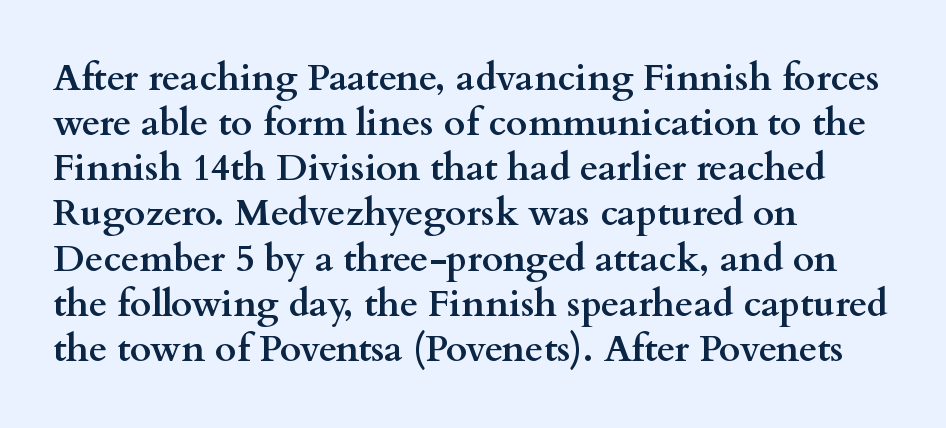
{"serif": "yes", "italic": "no", "bold": "yes", "weight": "semibold", "width": "wide", "stroke_contrast": "medium", "x_height": "small", "monospaced": "no", "underline": "no", "align": "left", "line_spacing_ratio": 1.22, "letter_spacing": "normal", "letter_spacing_em": 0.0, "glyph_px": 37}
